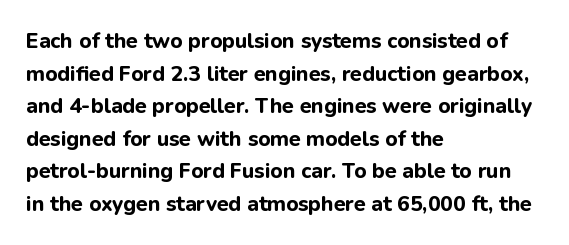
Q: Is the text bold? A: Yes.
Q: Is the text italic (slanted)? A: No, it is upright.
Q: Is the text underlined? A: No.
Q: How is the paragraph aligned? A: Left-aligned.
Q: Is the spacing between letters normal or unusually wide? A: Normal.
Q: Is the spacing between lines tight, normal or loose? A: Normal.
